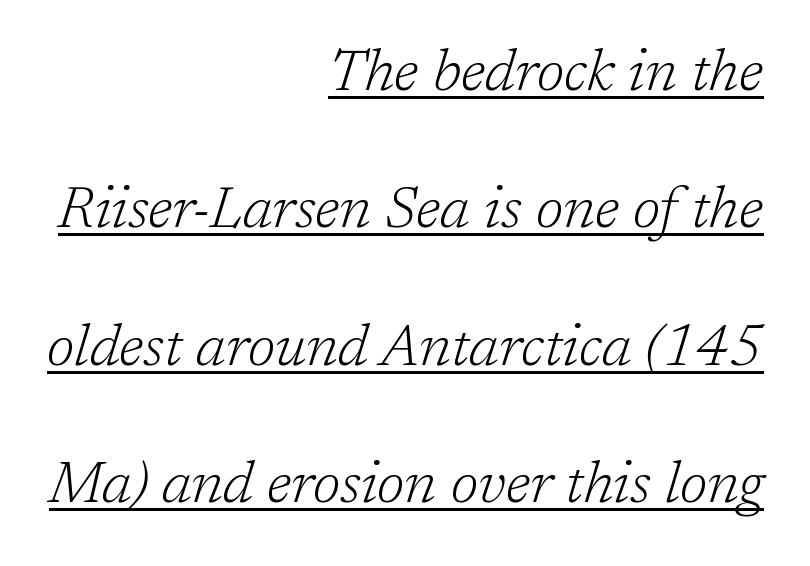
The image shows 58 px light serif type, italic (leaning right); set right-aligned, loose line spacing (2.37x), normal letter spacing, underlined; low stroke contrast and a medium x-height.
